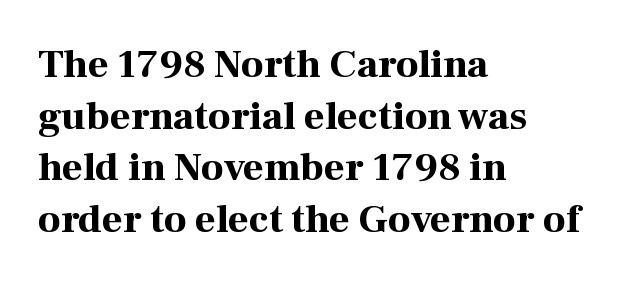
Q: Is the text bold? A: Yes.
Q: Is the text italic (slanted)? A: No, it is upright.
Q: Is the typeface a serif or a sans-serif typeface? A: Serif.
Q: Is the text underlined? A: No.
Q: How is the paragraph aligned? A: Left-aligned.
Q: Is the spacing between letters normal or unusually wide? A: Normal.
Q: Is the spacing between lines tight, normal or loose? A: Normal.
Q: Width (condensed, normal, or wide)? A: Normal.
Q: Stroke contrast? A: High.
Q: x-height? A: Medium.
Q: Monospaced? A: No.
